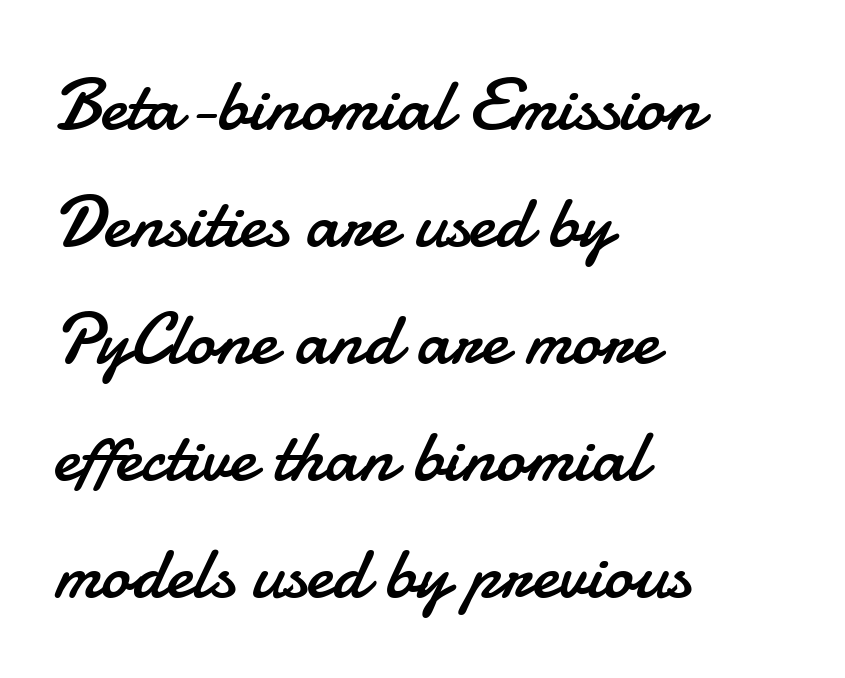
{"serif": "no", "bold": "no", "weight": "regular", "width": "normal", "stroke_contrast": "low", "x_height": "small", "monospaced": "no", "underline": "no", "align": "left", "line_spacing": "normal", "line_spacing_ratio": 1.58, "letter_spacing": "normal", "letter_spacing_em": 0.0, "glyph_px": 74}
